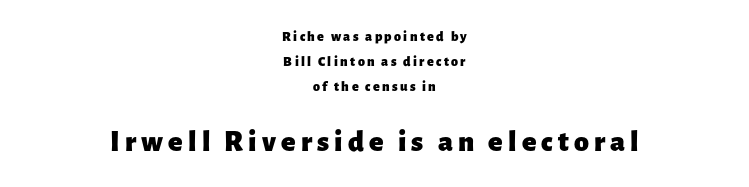
Q: Is the text bold? A: Yes.
Q: Is the text italic (slanted)? A: No, it is upright.
Q: Is the typeface a serif or a sans-serif typeface? A: Sans-serif.
Q: Is the text underlined? A: No.
Q: How is the paragraph aligned? A: Centered.
Q: Which block of text is set in a larger size, the first (top) or the second (bottom)? A: The second (bottom) one.
Q: Width (condensed, normal, or wide)? A: Normal.
Q: Stroke contrast? A: Low.
Q: x-height? A: Medium.
Q: Monospaced? A: No.
